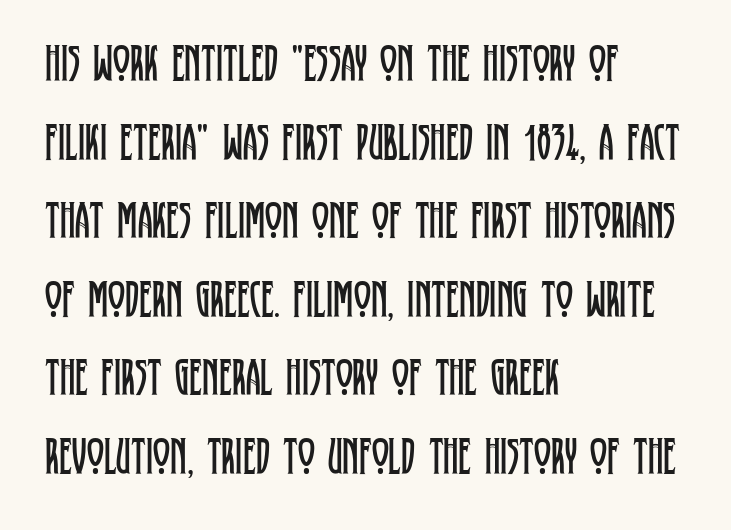
The image shows 52 px regular-weight, condensed serif type, upright; set left-aligned, normal line spacing (1.51x), normal letter spacing, not underlined; low stroke contrast and a large x-height.
